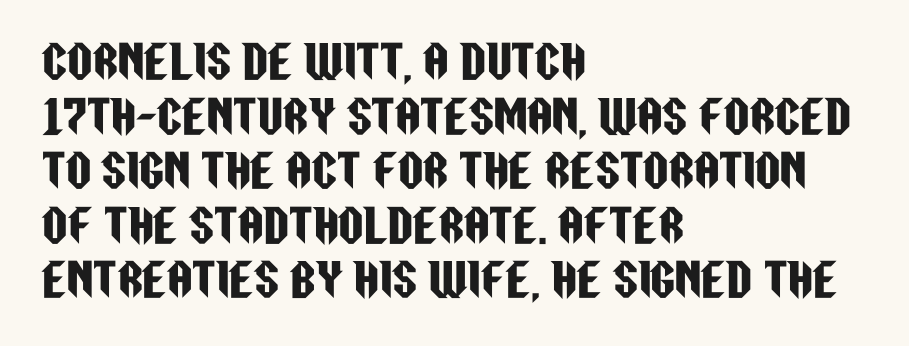
No word sits above an underline. These lines keep a tight, regular rhythm from letter to letter. Horizontally, the lines are justified to the leading edge only. You can tell it's not italic because the verticals are truly vertical.
